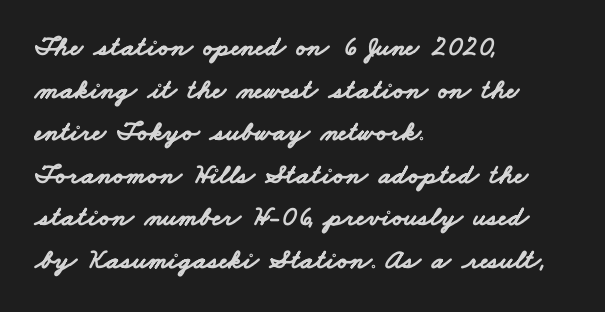
The image shows 28 px bold, wide sans-serif type; set left-aligned, normal line spacing (1.52x), normal letter spacing, not underlined; low stroke contrast and a small x-height.
